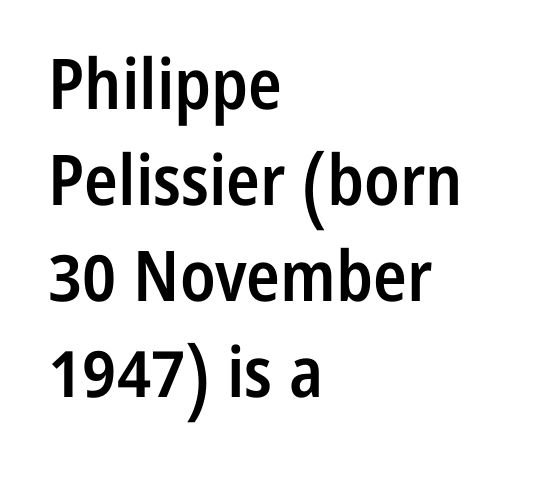
The image shows 70 px semibold, condensed sans-serif type, upright; set left-aligned, normal line spacing (1.37x), normal letter spacing, not underlined; low stroke contrast and a medium x-height.
